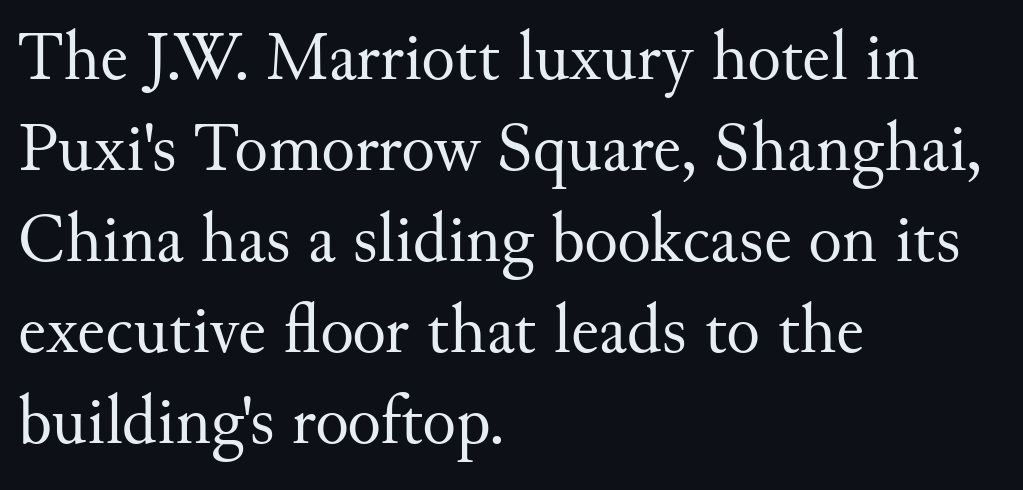
{"serif": "yes", "italic": "no", "bold": "no", "weight": "regular", "width": "normal", "stroke_contrast": "medium", "x_height": "small", "monospaced": "no", "underline": "no", "align": "left", "line_spacing": "normal", "line_spacing_ratio": 1.3, "letter_spacing": "normal", "letter_spacing_em": 0.0, "glyph_px": 70}
